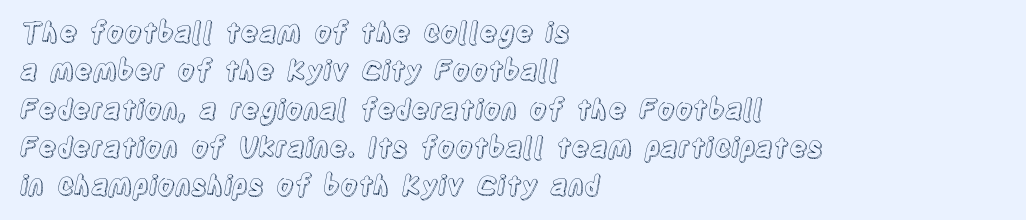
{"underline": "no", "align": "left", "line_spacing": "normal", "line_spacing_ratio": 1.42, "letter_spacing": "normal", "letter_spacing_em": 0.0, "glyph_px": 27}
